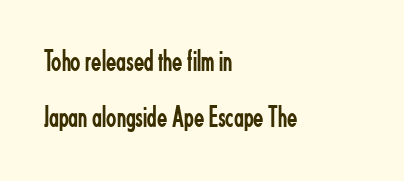
Q: Is the text bold? A: No.
Q: Is the text italic (slanted)? A: No, it is upright.
Q: Is the typeface a serif or a sans-serif typeface? A: Sans-serif.
Q: Is the text underlined? A: No.
Q: How is the paragraph aligned? A: Left-aligned.
Q: Is the spacing between letters normal or unusually wide? A: Normal.
Q: Width (condensed, normal, or wide)? A: Condensed.
Q: Stroke contrast? A: Low.
Q: x-height? A: Small.
Q: Monospaced? A: No.
